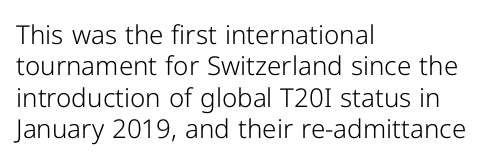
What stands out about the letter spacing? Nothing — it is the standard amount. The rendering anchors every line to the left-hand side. A light-to-regular cut is what we see here. Ordinary non-slanted type is in use.
